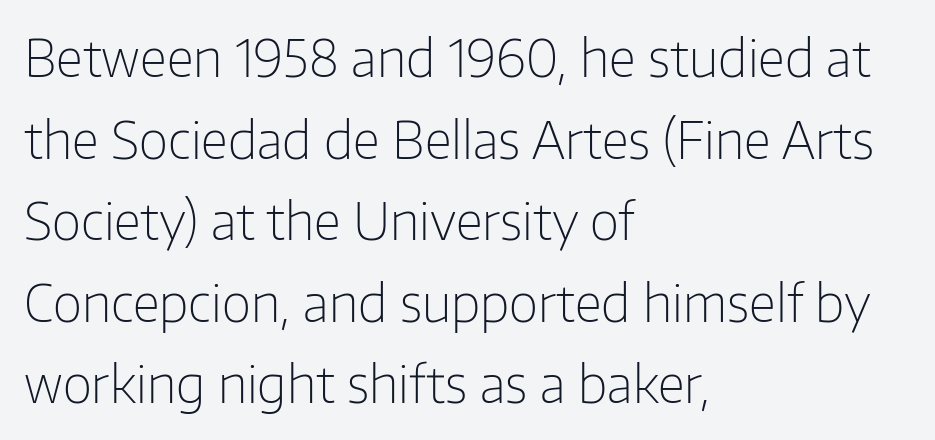
{"serif": "no", "italic": "no", "bold": "no", "weight": "light", "width": "normal", "stroke_contrast": "low", "x_height": "medium", "monospaced": "no", "underline": "no", "align": "left", "line_spacing": "normal", "line_spacing_ratio": 1.6, "letter_spacing": "normal", "letter_spacing_em": 0.0, "glyph_px": 51}
